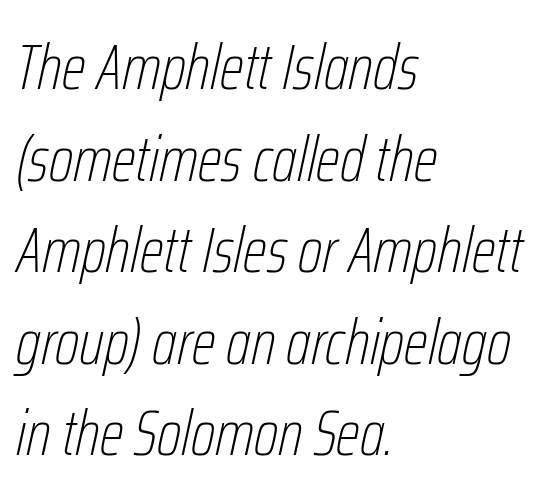
The image shows 64 px thin, condensed type, italic (leaning right); set left-aligned, normal line spacing (1.43x), normal letter spacing, not underlined; low stroke contrast and a medium x-height.
